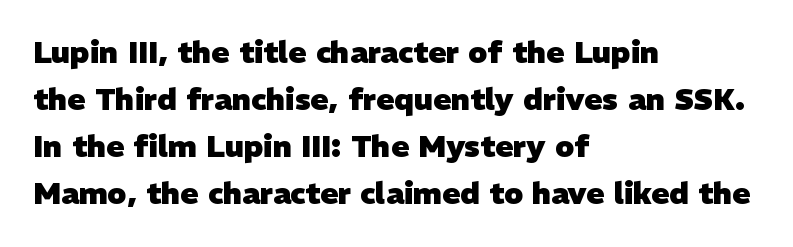
The image shows 30 px heavy sans-serif type; set left-aligned, normal line spacing (1.57x), normal letter spacing, not underlined; low stroke contrast and a medium x-height.
